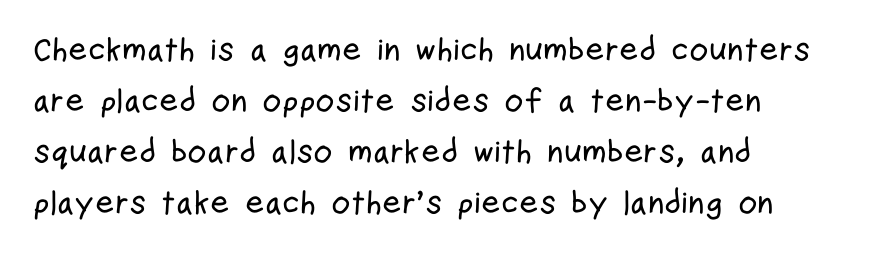
The image shows 33 px condensed sans-serif type, upright; set left-aligned, normal line spacing (1.55x), normal letter spacing, not underlined; low stroke contrast and a medium x-height.
